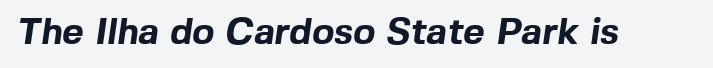
The image shows 37 px bold sans-serif type; set normal letter spacing, not underlined; a medium x-height.
